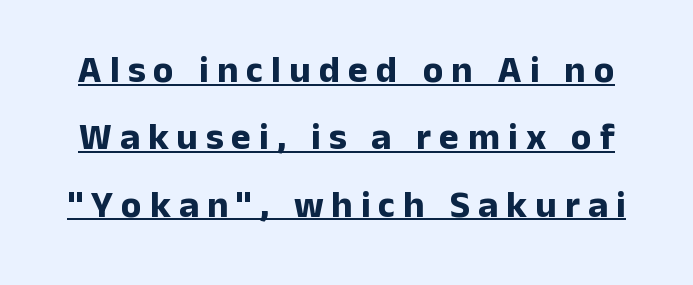
Q: Is the text bold? A: Yes.
Q: Is the text italic (slanted)? A: No, it is upright.
Q: Is the typeface a serif or a sans-serif typeface? A: Sans-serif.
Q: Is the text underlined? A: Yes.
Q: Is the spacing between letters normal or unusually wide? A: Unusually wide.
Q: Width (condensed, normal, or wide)? A: Normal.
Q: Stroke contrast? A: Low.
Q: x-height? A: Medium.
Q: Monospaced? A: No.
